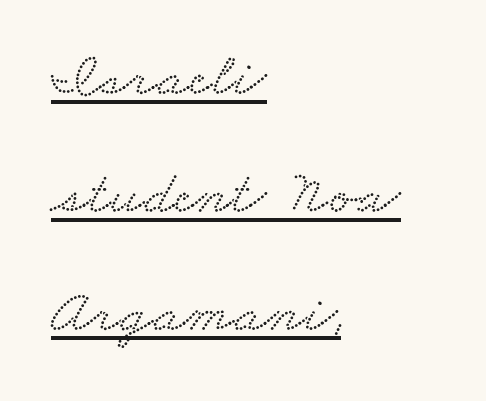
{"serif": "yes", "width": "wide", "stroke_contrast": "low", "x_height": "small", "monospaced": "no", "underline": "yes", "align": "left", "line_spacing": "loose", "line_spacing_ratio": 1.9, "letter_spacing": "normal", "letter_spacing_em": 0.0, "glyph_px": 62}
